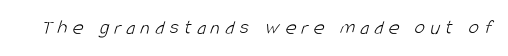
The image shows 21 px text type; set unusually wide letter spacing (+0.25 em), not underlined.
